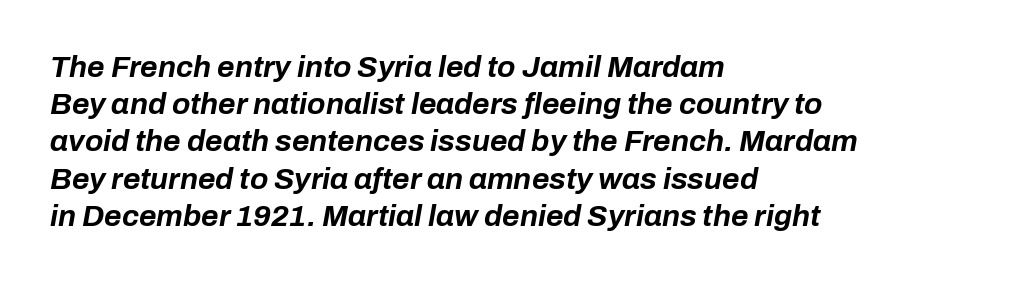
Q: Is the text bold? A: Yes.
Q: Is the text italic (slanted)? A: Yes, it leans right by about 10 degrees.
Q: Is the text underlined? A: No.
Q: How is the paragraph aligned? A: Left-aligned.
Q: Is the spacing between letters normal or unusually wide? A: Normal.
Q: Width (condensed, normal, or wide)? A: Normal.
Q: Stroke contrast? A: Low.
Q: x-height? A: Medium.
Q: Monospaced? A: No.
